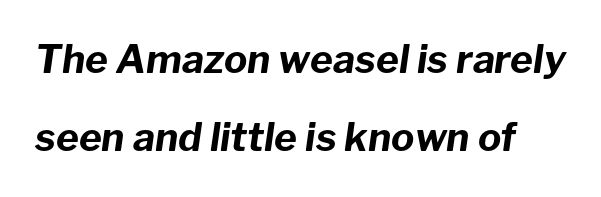
Just letters on the line, the space beneath them empty. Is this a fixed-width face? No — the glyphs have proportional, varying widths. Notice the wide empty band between every row — that's loose leading. In terms of posture, this sample is oblique. Typesetter's note: full bold, strokes at maximum text heaviness.
